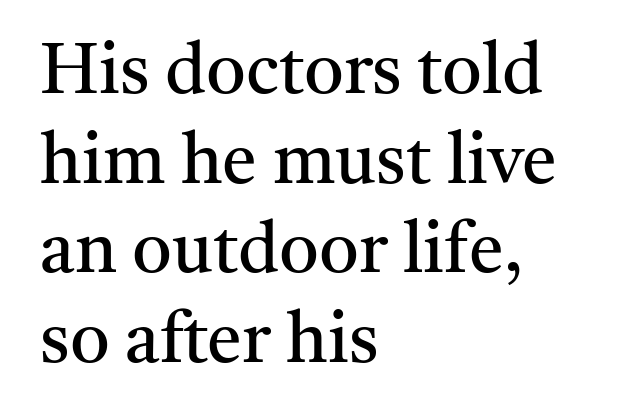
Q: Is the text bold? A: No.
Q: Is the text italic (slanted)? A: No, it is upright.
Q: Is the typeface a serif or a sans-serif typeface? A: Serif.
Q: Is the text underlined? A: No.
Q: How is the paragraph aligned? A: Left-aligned.
Q: Is the spacing between letters normal or unusually wide? A: Normal.
Q: Is the spacing between lines tight, normal or loose? A: Normal.
Q: Width (condensed, normal, or wide)? A: Normal.
Q: Stroke contrast? A: Medium.
Q: x-height? A: Medium.
Q: Monospaced? A: No.
